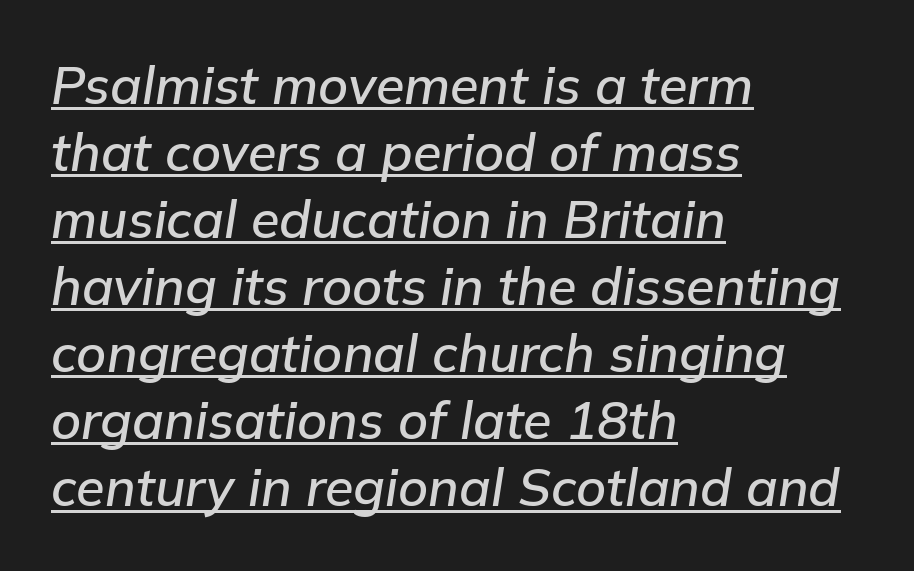
{"italic": "yes", "lean": "right", "slant_degrees": 9, "width": "normal", "stroke_contrast": "low", "x_height": "medium", "monospaced": "no", "underline": "yes", "align": "left", "line_spacing": "normal", "line_spacing_ratio": 1.29, "letter_spacing": "normal", "letter_spacing_em": 0.0, "glyph_px": 52}
